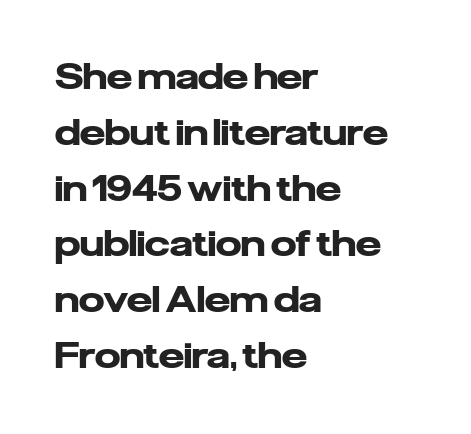
The face used here has the dense, thick strokes of a bold. Reading down the block, your eye returns to a fixed left position each line. A normal amount of white space separates one row of letters from the next. Examine the stroke ends and you'll find no serifs.
